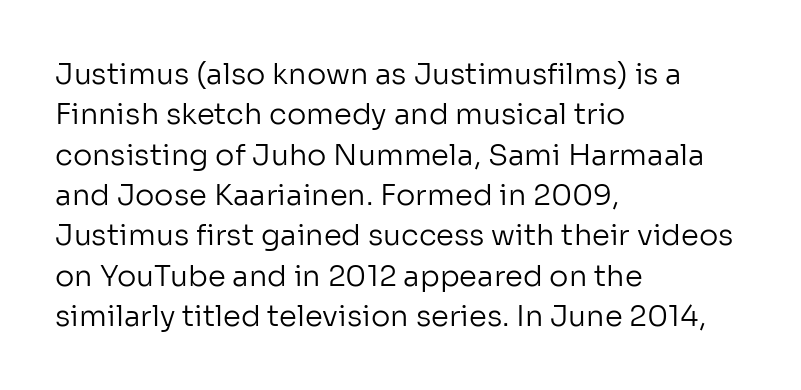
{"serif": "no", "italic": "no", "bold": "no", "weight": "regular", "width": "normal", "stroke_contrast": "low", "x_height": "medium", "monospaced": "no", "underline": "no", "align": "left", "line_spacing": "normal", "line_spacing_ratio": 1.39, "letter_spacing": "normal", "letter_spacing_em": 0.0, "glyph_px": 29}
